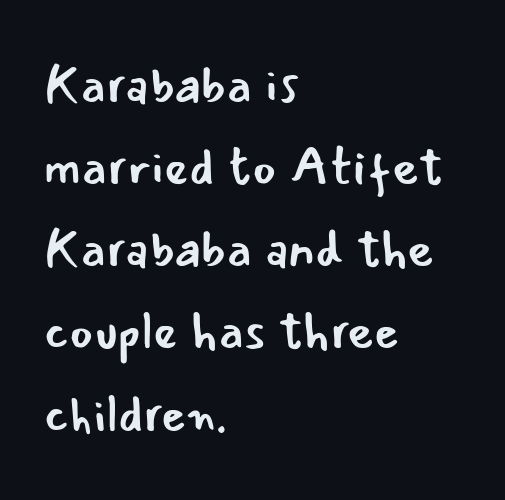
{"serif": "no", "italic": "no", "bold": "no", "weight": "regular", "width": "normal", "stroke_contrast": "low", "x_height": "small", "monospaced": "no", "underline": "no", "align": "left", "line_spacing": "normal", "line_spacing_ratio": 1.58, "letter_spacing": "normal", "letter_spacing_em": 0.0, "glyph_px": 52}
